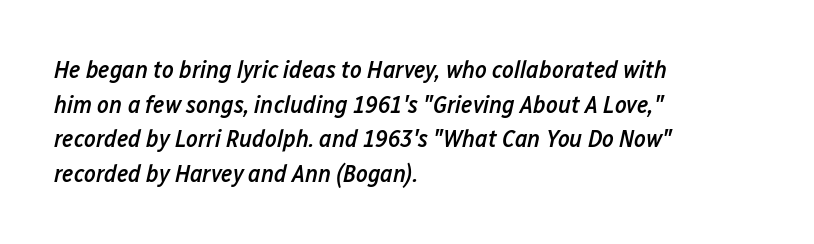
The image shows 25 px text type, italic (leaning right); set left-aligned, normal line spacing (1.39x), normal letter spacing, not underlined.
